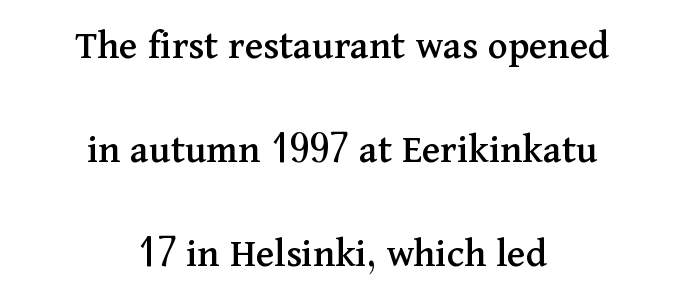
The image shows 42 px serif type, upright; set centered, loose line spacing (2.48x), normal letter spacing, not underlined; medium stroke contrast and a medium x-height.
